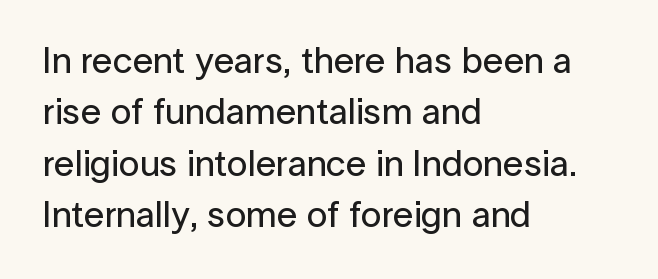
{"serif": "no", "italic": "no", "width": "normal", "stroke_contrast": "low", "x_height": "medium", "monospaced": "no", "underline": "no", "align": "left", "line_spacing": "normal", "line_spacing_ratio": 1.39, "letter_spacing": "normal", "letter_spacing_em": 0.0, "glyph_px": 37}
